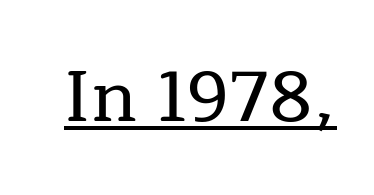
The image shows 72 px serif type, upright; set normal letter spacing, underlined; low stroke contrast and a medium x-height.
